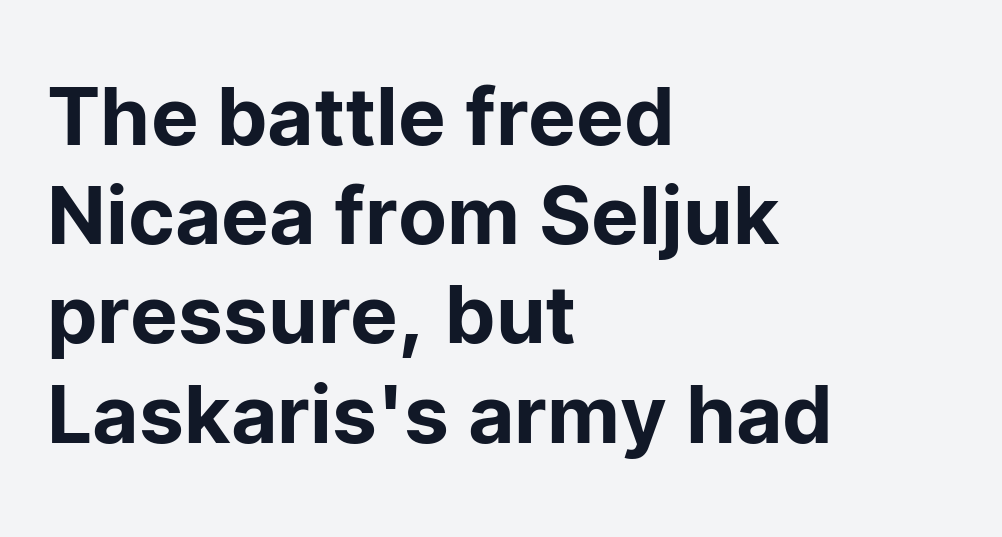
The image shows 80 px sans-serif type, upright; set left-aligned, line spacing 1.24x, normal letter spacing, not underlined; low stroke contrast and a medium x-height.
